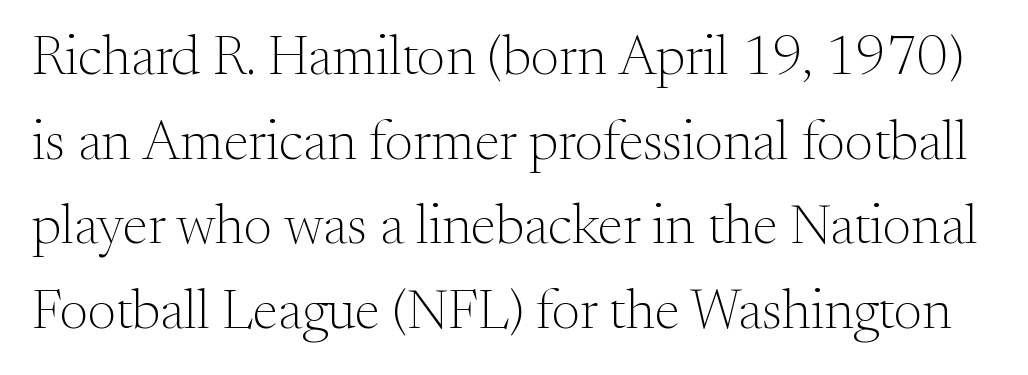
Q: Is the text bold? A: No.
Q: Is the text italic (slanted)? A: No, it is upright.
Q: Is the typeface a serif or a sans-serif typeface? A: Serif.
Q: Is the text underlined? A: No.
Q: Is the spacing between letters normal or unusually wide? A: Normal.
Q: Is the spacing between lines tight, normal or loose? A: Normal.
Q: Width (condensed, normal, or wide)? A: Normal.
Q: Stroke contrast? A: Medium.
Q: x-height? A: Small.
Q: Monospaced? A: No.
